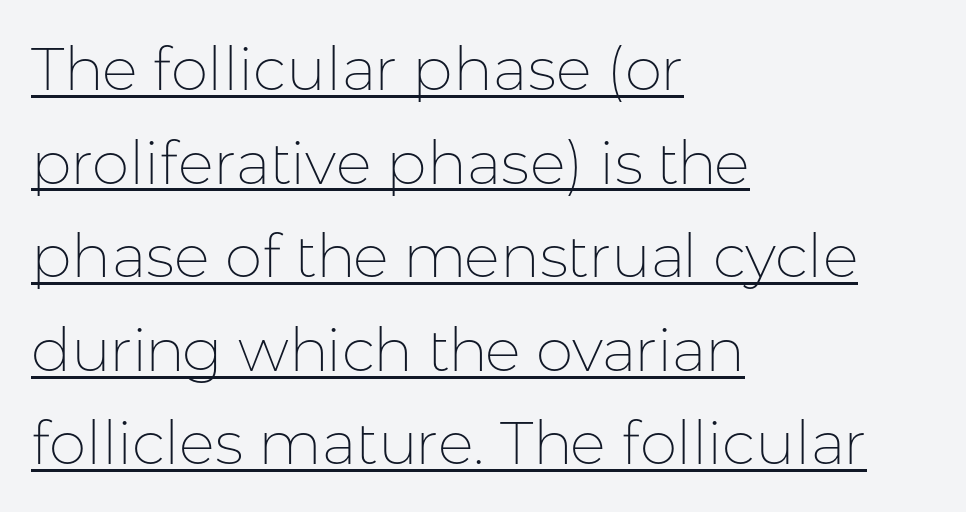
The image shows 60 px thin sans-serif type, upright; set left-aligned, normal line spacing (1.56x), normal letter spacing, underlined; low stroke contrast and a medium x-height.
